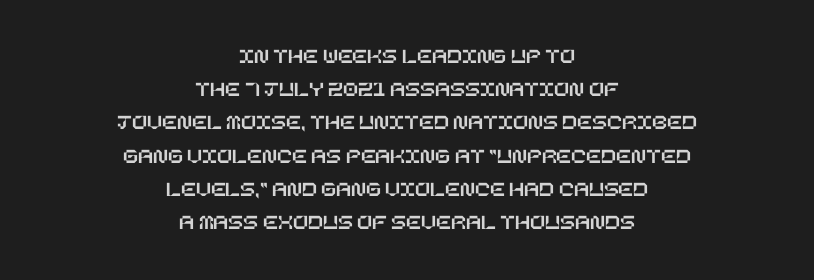
If you folded the block vertically in half, each line would mirror itself in length. Nobody touched the tracking dial on this one. The passage shown is not underscored anywhere. A typesetter would call this leading conventional body-copy spacing. Characters remain perfectly vertical along every line.
